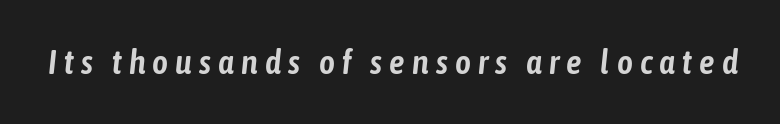
Q: Is the text italic (slanted)? A: Yes, it leans right by about 6 degrees.
Q: Is the text underlined? A: No.
Q: Is the spacing between letters normal or unusually wide? A: Unusually wide.
Q: Width (condensed, normal, or wide)? A: Condensed.
Q: Stroke contrast? A: Low.
Q: x-height? A: Medium.
Q: Monospaced? A: No.
